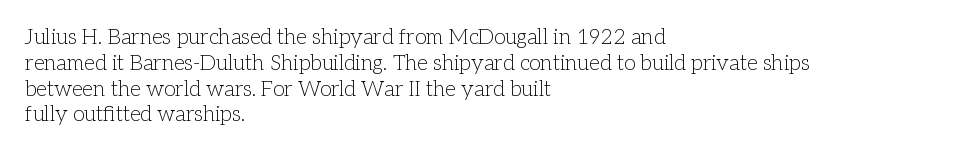
{"italic": "no", "bold": "no", "underline": "no", "align": "left", "line_spacing_ratio": 1.23, "letter_spacing": "normal", "letter_spacing_em": 0.0, "glyph_px": 21}
